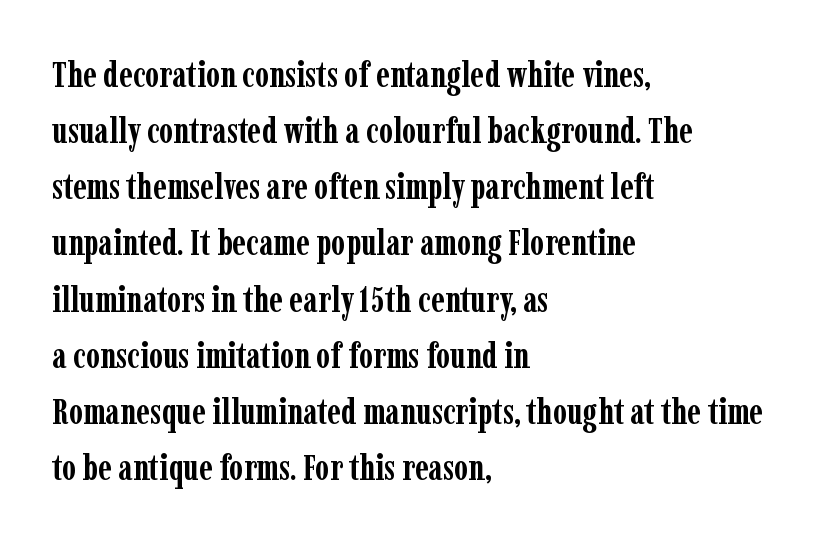
If you drew a ruler down the left edge, every line would touch it. Does the weight exceed regular? Yes, all the way to bold. Classification — serif. The letters stand upright; this is a roman face.
